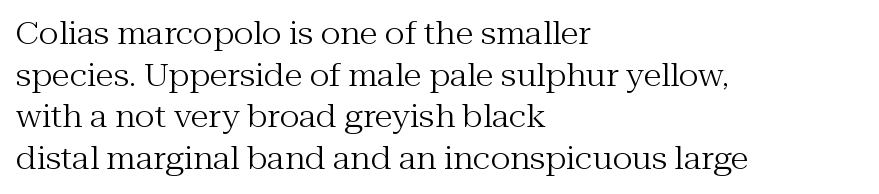
Q: Is the text bold? A: No.
Q: Is the text italic (slanted)? A: No, it is upright.
Q: Is the typeface a serif or a sans-serif typeface? A: Serif.
Q: Is the text underlined? A: No.
Q: How is the paragraph aligned? A: Left-aligned.
Q: Is the spacing between letters normal or unusually wide? A: Normal.
Q: Is the spacing between lines tight, normal or loose? A: Normal.
Q: Width (condensed, normal, or wide)? A: Normal.
Q: Stroke contrast? A: Medium.
Q: x-height? A: Medium.
Q: Monospaced? A: No.
